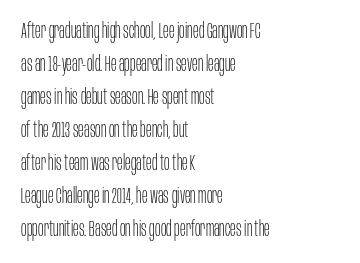
No italicization has been applied; the sample stays upright. This rendering features lettering with no underline. Summary of weight: not heavy and not bold. The typesetter chose a ragged-right arrangement here. The vertical gap from one line to the next is medium.
